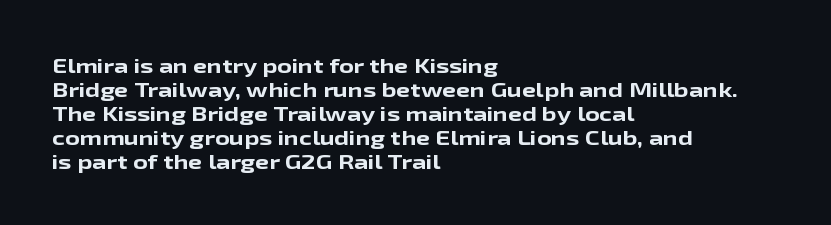
The image shows 20 px bold type, upright; set left-aligned, line spacing 1.2x, normal letter spacing, not underlined.
